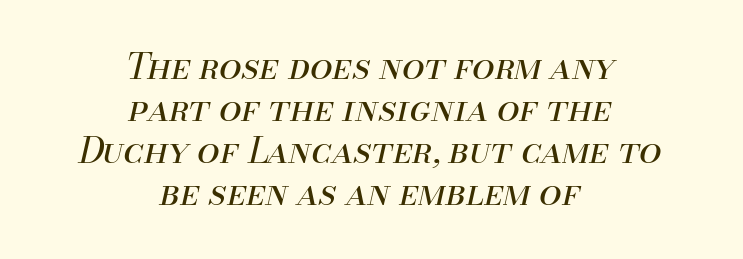
{"italic": "yes", "lean": "right", "slant_degrees": 13, "bold": "no", "weight": "regular", "width": "normal", "stroke_contrast": "medium", "x_height": "small", "monospaced": "no", "underline": "no", "align": "center", "line_spacing_ratio": 1.17, "letter_spacing": "normal", "letter_spacing_em": 0.0, "glyph_px": 36}
